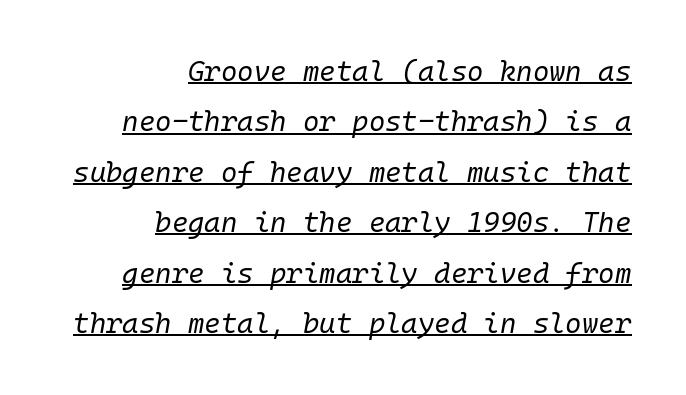
Q: Is the text bold? A: No.
Q: Is the text italic (slanted)? A: Yes, it leans right by about 10 degrees.
Q: Is the text underlined? A: Yes.
Q: How is the paragraph aligned? A: Right-aligned.
Q: Is the spacing between letters normal or unusually wide? A: Normal.
Q: Width (condensed, normal, or wide)? A: Normal.
Q: Stroke contrast? A: Low.
Q: x-height? A: Medium.
Q: Monospaced? A: Yes.
